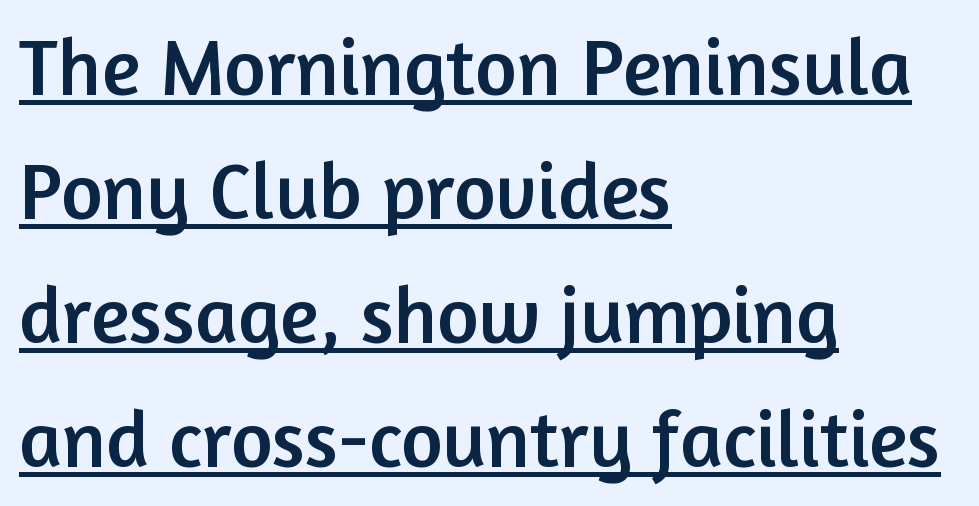
Q: Is the text italic (slanted)? A: No, it is upright.
Q: Is the typeface a serif or a sans-serif typeface? A: Sans-serif.
Q: Is the text underlined? A: Yes.
Q: How is the paragraph aligned? A: Left-aligned.
Q: Is the spacing between letters normal or unusually wide? A: Normal.
Q: Is the spacing between lines tight, normal or loose? A: Normal.
Q: Width (condensed, normal, or wide)? A: Normal.
Q: Stroke contrast? A: Low.
Q: x-height? A: Medium.
Q: Monospaced? A: No.
